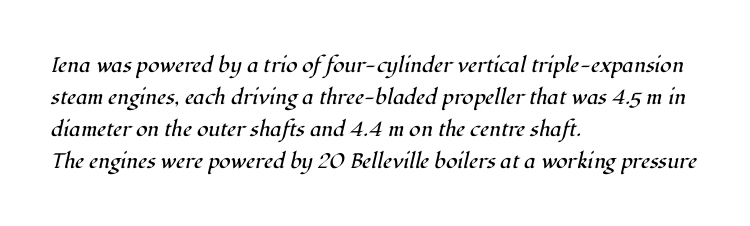
{"italic": "yes", "lean": "right", "slant_degrees": 12, "bold": "no", "underline": "no", "align": "left", "line_spacing": "normal", "line_spacing_ratio": 1.52, "letter_spacing": "normal", "letter_spacing_em": 0.0, "glyph_px": 21}
